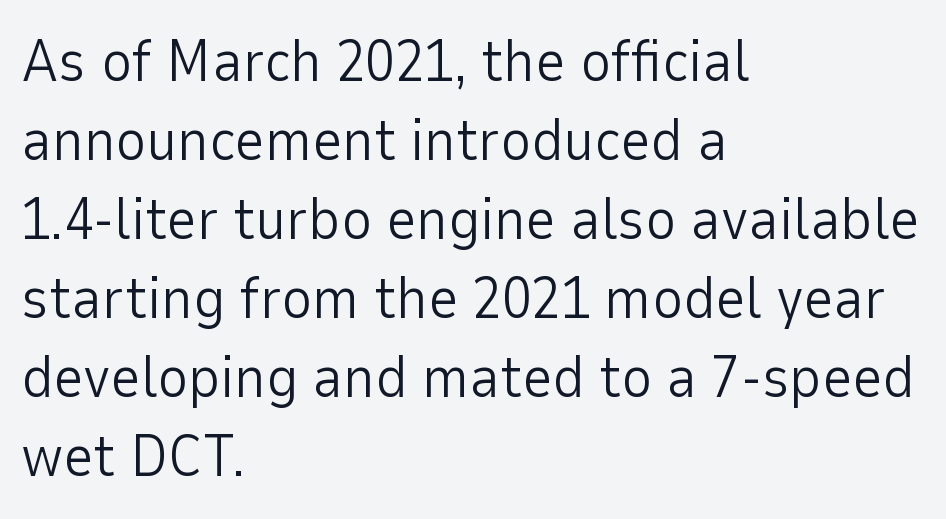
{"serif": "no", "italic": "no", "bold": "no", "weight": "light", "width": "normal", "stroke_contrast": "low", "x_height": "medium", "monospaced": "no", "underline": "no", "align": "left", "line_spacing": "normal", "line_spacing_ratio": 1.34, "letter_spacing": "normal", "letter_spacing_em": 0.0, "glyph_px": 59}
